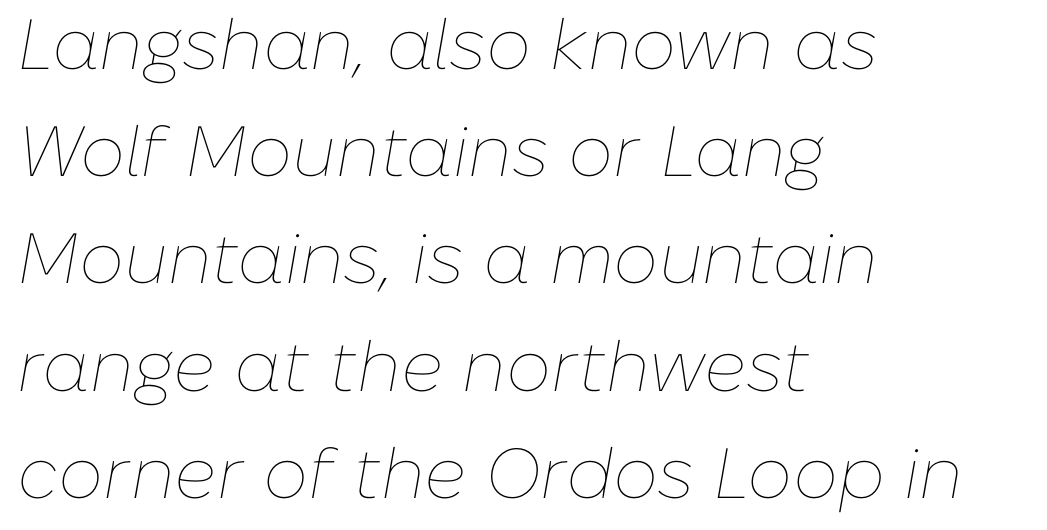
{"italic": "yes", "lean": "right", "slant_degrees": 10, "bold": "no", "weight": "thin", "width": "normal", "stroke_contrast": "low", "x_height": "medium", "monospaced": "no", "underline": "no", "align": "left", "line_spacing": "normal", "line_spacing_ratio": 1.51, "letter_spacing": "normal", "letter_spacing_em": 0.0, "glyph_px": 71}
